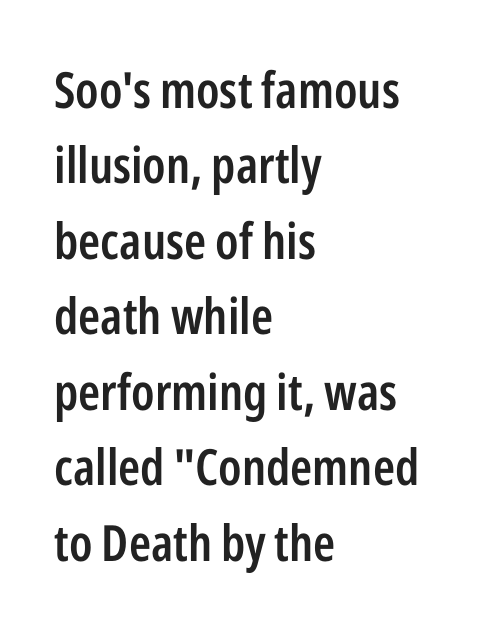
Q: Is the text bold? A: Semi-bold.
Q: Is the text italic (slanted)? A: No, it is upright.
Q: Is the typeface a serif or a sans-serif typeface? A: Sans-serif.
Q: Is the text underlined? A: No.
Q: How is the paragraph aligned? A: Left-aligned.
Q: Is the spacing between letters normal or unusually wide? A: Normal.
Q: Is the spacing between lines tight, normal or loose? A: Normal.
Q: Width (condensed, normal, or wide)? A: Condensed.
Q: Stroke contrast? A: Low.
Q: x-height? A: Medium.
Q: Monospaced? A: No.
